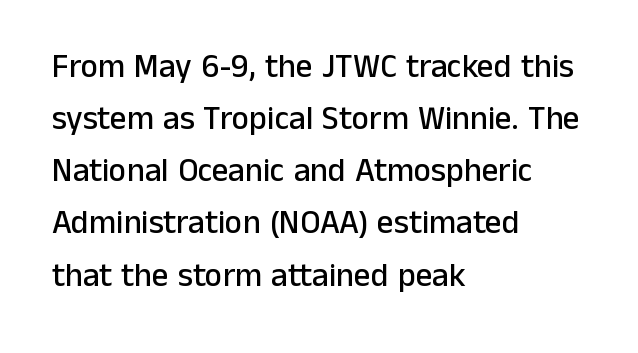
The image shows 33 px sans-serif type, upright; set left-aligned, normal line spacing (1.58x), normal letter spacing, not underlined; low stroke contrast and a medium x-height.
